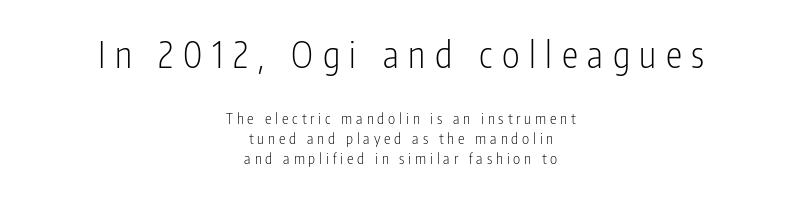
Spacing verdict: proportional, widths tailored to each character. The font family rendered here belongs to the sans-serif group. Descenders are the only things crossing below the line. In terms of leading, this rendering sits right in the middle. Visually, the top section dominates because its glyphs are scaled up. The passage shown has open, widely tracked lettering throughout.
